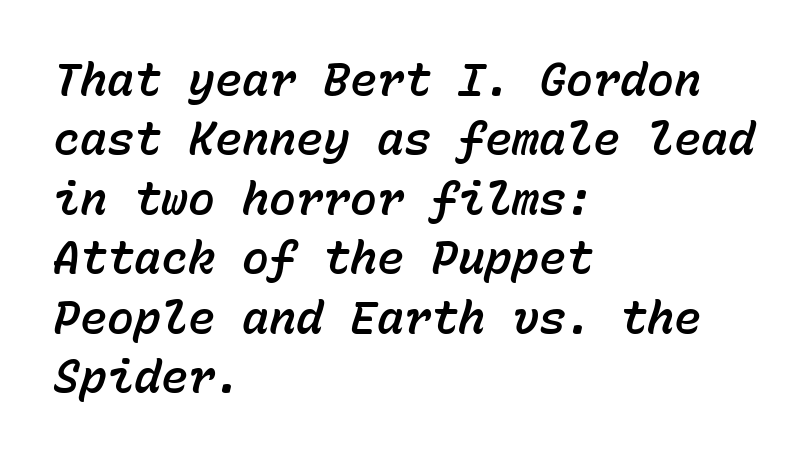
{"italic": "yes", "lean": "right", "slant_degrees": 15, "width": "normal", "stroke_contrast": "low", "x_height": "medium", "monospaced": "yes", "underline": "no", "align": "left", "line_spacing": "normal", "line_spacing_ratio": 1.32, "letter_spacing": "normal", "letter_spacing_em": 0.0, "glyph_px": 45}
